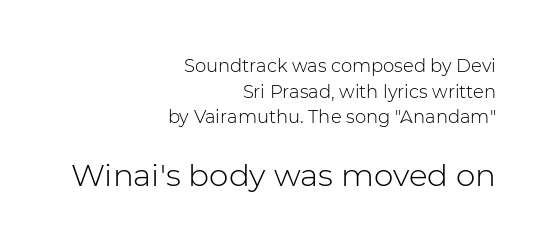
The image shows 31 px light sans-serif type, upright; set right-aligned, normal line spacing (1.42x), normal letter spacing, not underlined; the second (bottom) block is 1.72x larger; low stroke contrast and a medium x-height.
